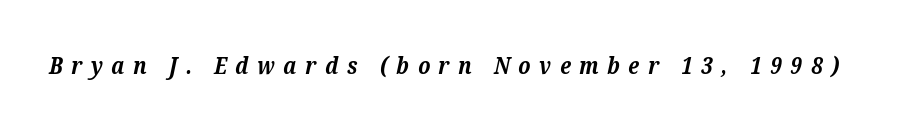
The image shows 23 px bold type, italic (leaning right); set unusually wide letter spacing (+0.37 em), not underlined.
